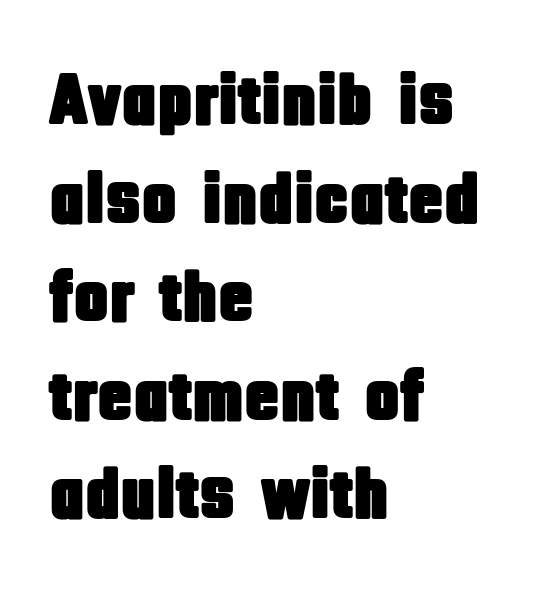
The image shows 73 px condensed sans-serif type, upright; set left-aligned, normal line spacing (1.35x), normal letter spacing, not underlined; low stroke contrast and a large x-height.
